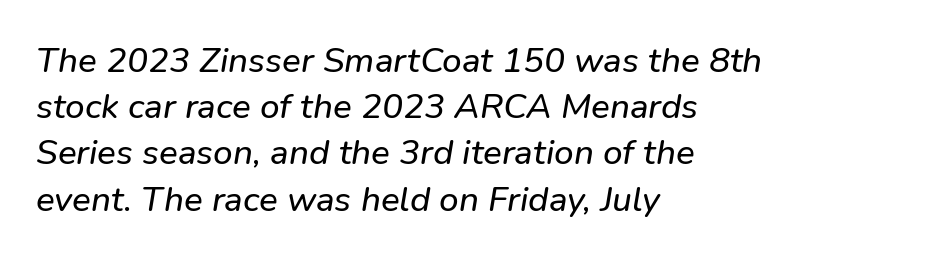
{"italic": "yes", "lean": "right", "slant_degrees": 9, "width": "normal", "stroke_contrast": "low", "x_height": "medium", "monospaced": "no", "underline": "no", "align": "left", "line_spacing": "normal", "line_spacing_ratio": 1.32, "letter_spacing": "normal", "letter_spacing_em": 0.0, "glyph_px": 35}
